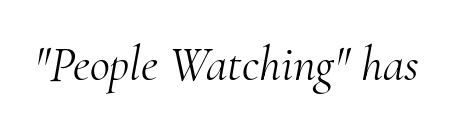
Beneath every word, the page is bare. The face used here is proportionally spaced, like ordinary book or web type. The glyphs in this specimen are seriffed. The strokes carry an ordinary text weight at most. The typography opts for an oblique posture over an upright one. The rendering keeps characters at their native spacing.
